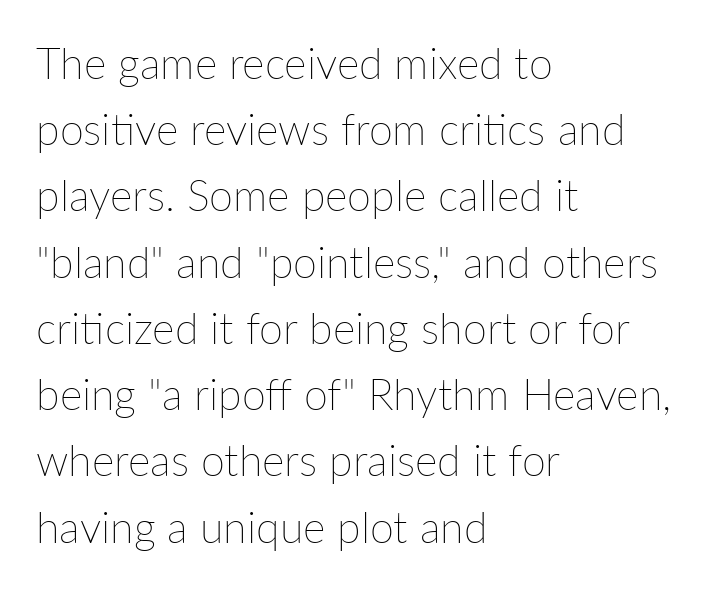
Q: Is the text bold? A: No.
Q: Is the text italic (slanted)? A: No, it is upright.
Q: Is the text underlined? A: No.
Q: How is the paragraph aligned? A: Left-aligned.
Q: Is the spacing between letters normal or unusually wide? A: Normal.
Q: Is the spacing between lines tight, normal or loose? A: Normal.
Q: Width (condensed, normal, or wide)? A: Normal.
Q: Stroke contrast? A: Low.
Q: x-height? A: Medium.
Q: Monospaced? A: No.
